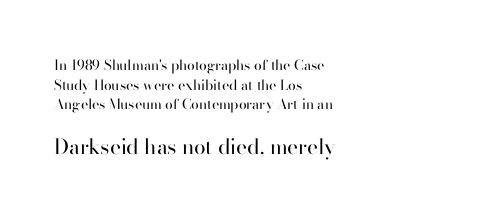
The image shows 21 px text type, upright; set left-aligned, normal line spacing (1.41x), normal letter spacing, not underlined; the second (bottom) block is 1.5x larger.
